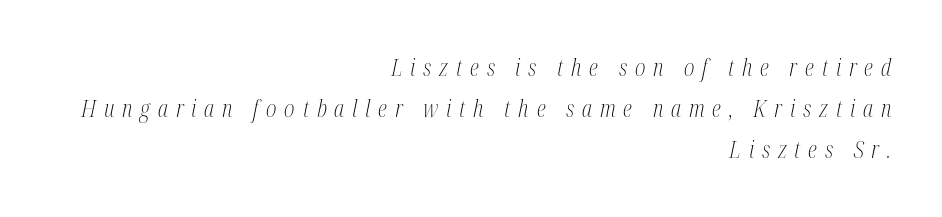
The area under the type is left untouched. The paragraph has a hard right edge and a soft left edge. Notice how the stems are inclined rather than vertical — that's the hallmark of italics. You could only call the tracking loose — the letters float apart. The characters are drawn with everyday or finer stroke widths.
